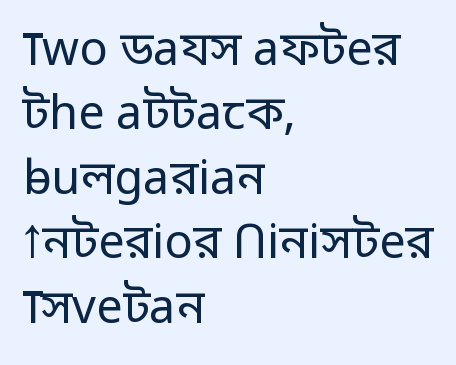
{"serif": "no", "italic": "no", "bold": "no", "weight": "regular", "width": "normal", "stroke_contrast": "low", "x_height": "medium", "monospaced": "no", "underline": "no", "align": "left", "line_spacing": "normal", "line_spacing_ratio": 1.37, "letter_spacing": "normal", "letter_spacing_em": 0.0, "glyph_px": 47}
